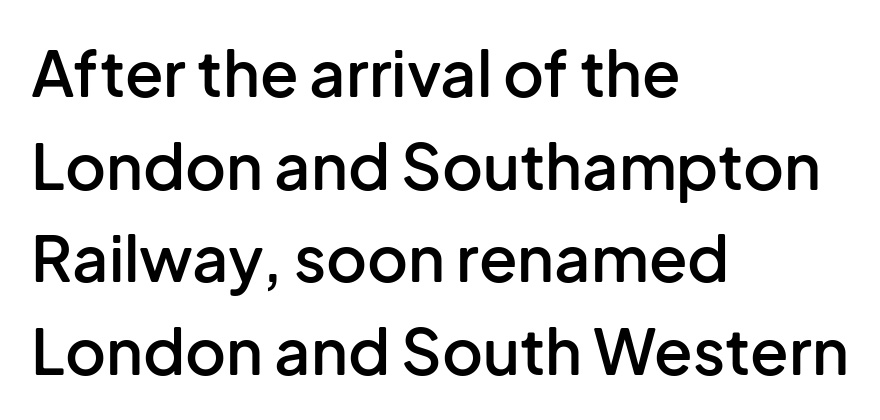
Q: Is the text bold? A: Semi-bold.
Q: Is the text italic (slanted)? A: No, it is upright.
Q: Is the typeface a serif or a sans-serif typeface? A: Sans-serif.
Q: Is the text underlined? A: No.
Q: How is the paragraph aligned? A: Left-aligned.
Q: Is the spacing between letters normal or unusually wide? A: Normal.
Q: Is the spacing between lines tight, normal or loose? A: Normal.
Q: Width (condensed, normal, or wide)? A: Normal.
Q: Stroke contrast? A: Low.
Q: x-height? A: Medium.
Q: Monospaced? A: No.
